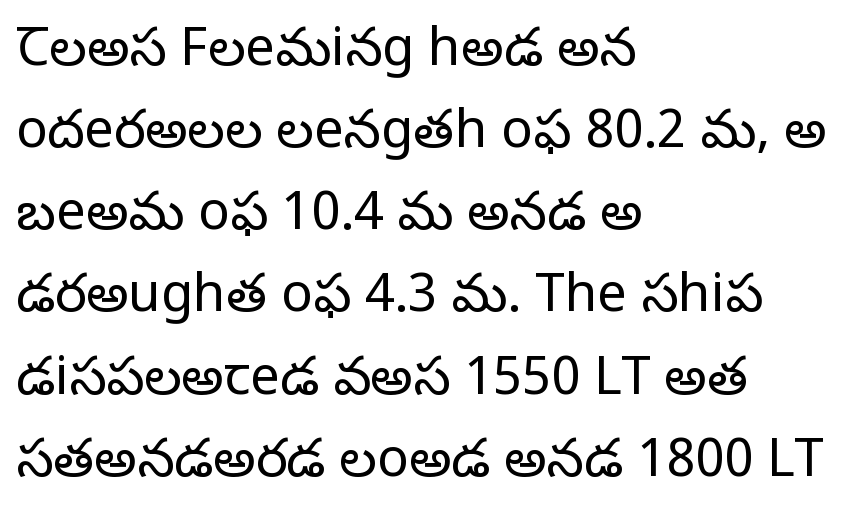
Each line starts at the same left margin while the right side varies. If you drew a line through each stem, it would be perfectly vertical. Tracking value appears to be zero — textbook default spacing. The letterforms sit at book weight or below.
